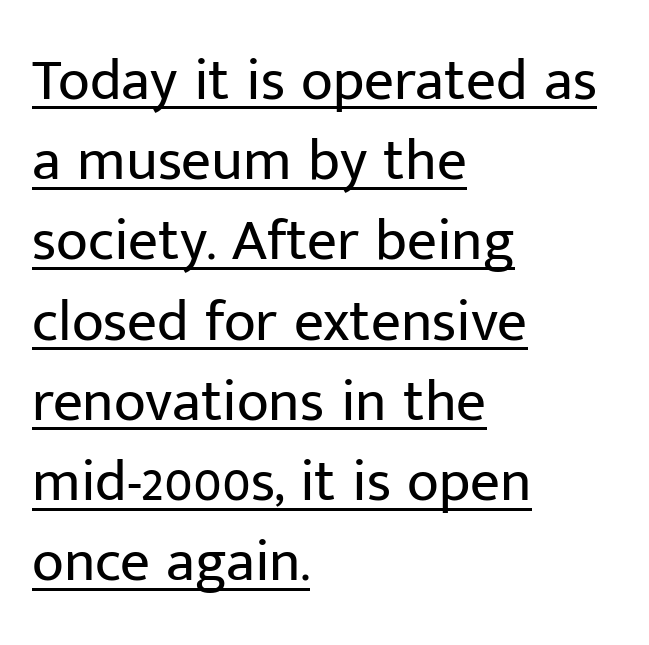
{"serif": "no", "italic": "no", "bold": "no", "weight": "regular", "width": "normal", "stroke_contrast": "low", "x_height": "medium", "monospaced": "no", "underline": "yes", "align": "left", "line_spacing": "normal", "line_spacing_ratio": 1.36, "letter_spacing": "normal", "letter_spacing_em": 0.0, "glyph_px": 59}
